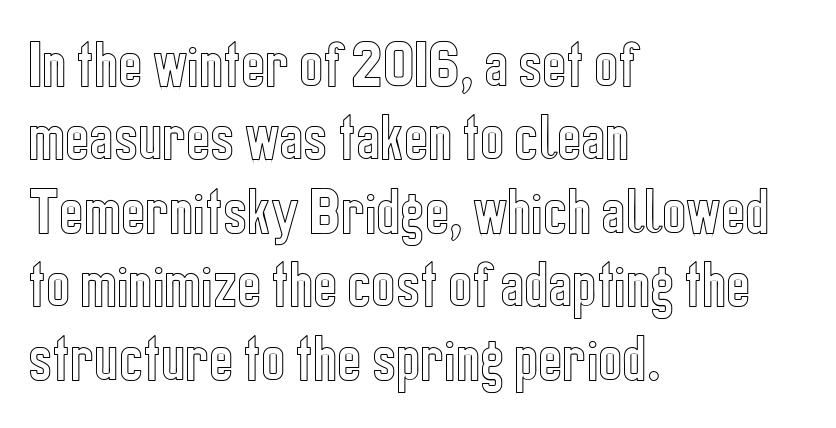
Q: Is the text italic (slanted)? A: No, it is upright.
Q: Is the text underlined? A: No.
Q: How is the paragraph aligned? A: Left-aligned.
Q: Is the spacing between letters normal or unusually wide? A: Normal.
Q: Is the spacing between lines tight, normal or loose? A: Normal.
Q: Width (condensed, normal, or wide)? A: Condensed.
Q: x-height? A: Medium.
Q: Monospaced? A: No.
